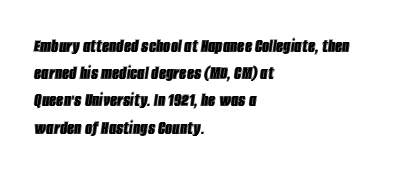
{"italic": "yes", "lean": "right", "slant_degrees": 8, "underline": "no", "align": "left", "line_spacing": "normal", "line_spacing_ratio": 1.36, "letter_spacing": "normal", "letter_spacing_em": 0.0, "glyph_px": 20}
